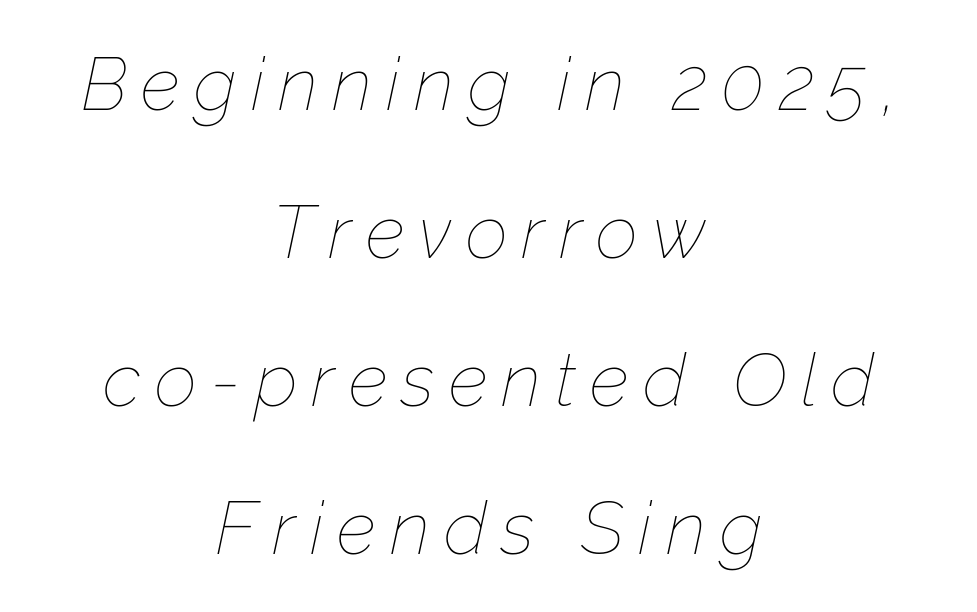
Q: Is the text bold? A: No.
Q: Is the text italic (slanted)? A: Yes, it leans right by about 12 degrees.
Q: Is the text underlined? A: No.
Q: How is the paragraph aligned? A: Centered.
Q: Is the spacing between lines tight, normal or loose? A: Loose.
Q: Width (condensed, normal, or wide)? A: Normal.
Q: Stroke contrast? A: Low.
Q: x-height? A: Medium.
Q: Monospaced? A: No.
